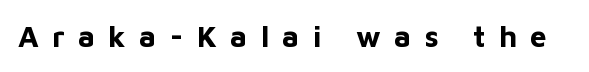
{"serif": "no", "italic": "no", "bold": "yes", "weight": "bold", "width": "normal", "stroke_contrast": "low", "x_height": "medium", "monospaced": "no", "underline": "no", "letter_spacing": "wide", "letter_spacing_em": 0.44, "glyph_px": 30}
